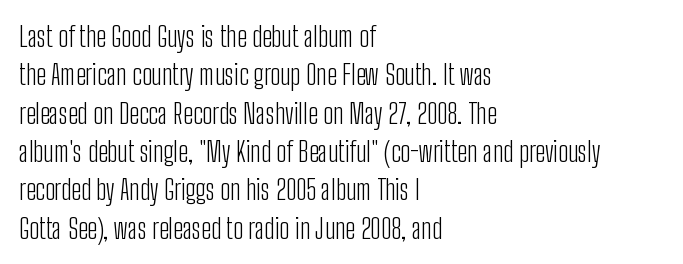
The designer left line spacing at the default. Only glyphs here, with clear space below each row. Tracking here is standard; glyphs follow each other at the usual distance. The cut favours lightness, reaching ordinary text weight at its darkest.
